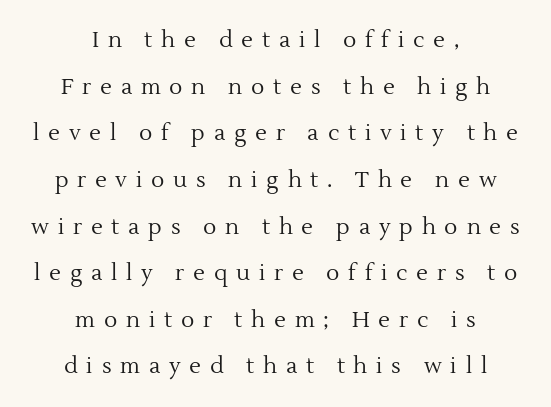
{"italic": "no", "bold": "no", "underline": "no", "align": "center", "line_spacing": "loose", "line_spacing_ratio": 2.12, "letter_spacing": "wide", "letter_spacing_em": 0.4, "glyph_px": 22}
